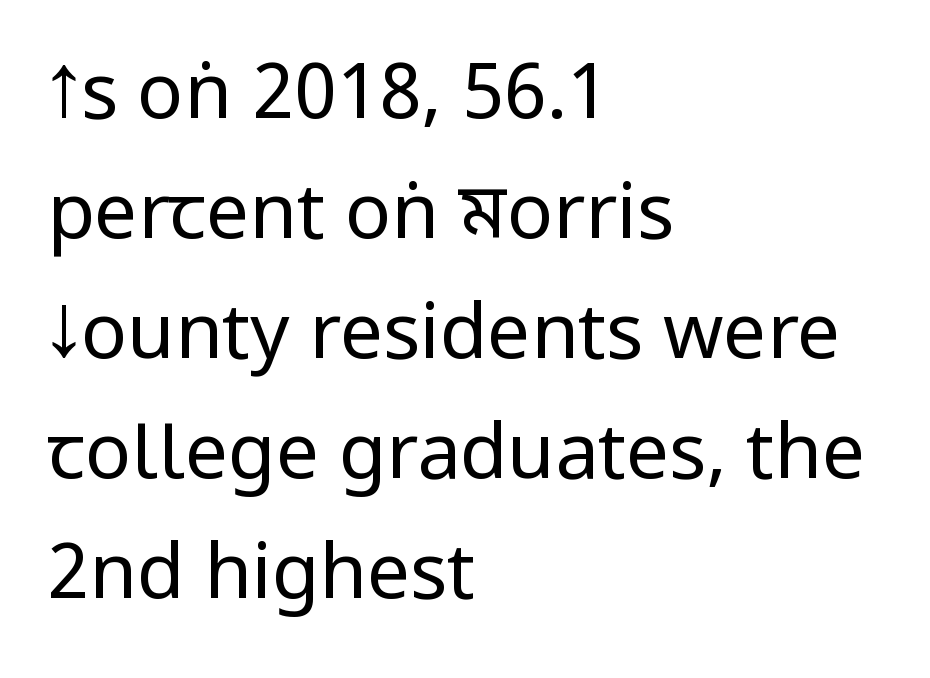
The image shows 77 px regular-weight, condensed sans-serif type, upright; set left-aligned, normal line spacing (1.56x), normal letter spacing, not underlined; low stroke contrast.
